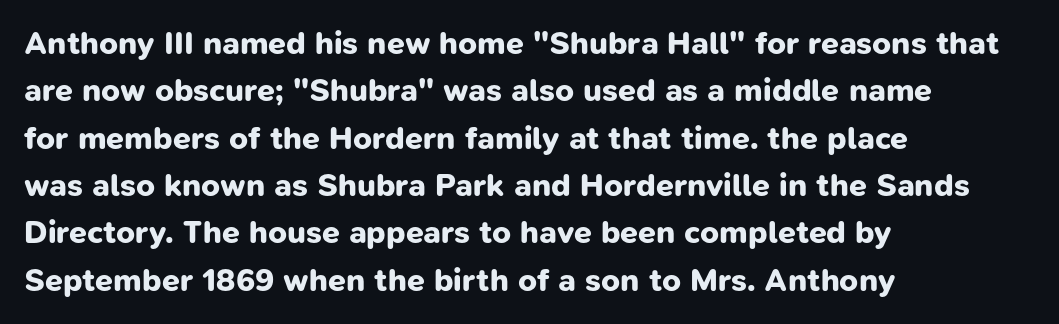
The image shows 32 px bold sans-serif type; set left-aligned, normal line spacing (1.48x), normal letter spacing, not underlined; low stroke contrast and a medium x-height.
